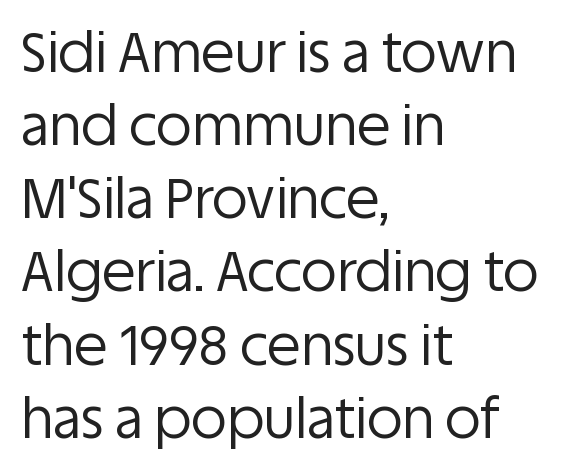
The image shows 55 px regular-weight sans-serif type, upright; set left-aligned, normal line spacing (1.33x), normal letter spacing, not underlined; low stroke contrast and a large x-height.
